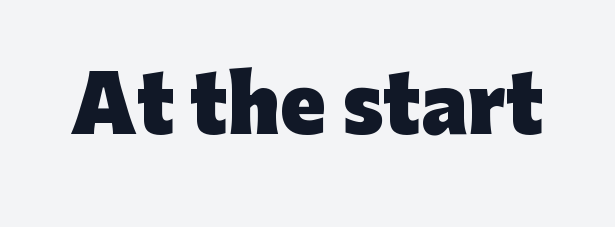
What weight is shown? A full bold with thick strokes. The passage shown has conventional tracking throughout. The type family on display is of the sans-serif kind. Unlike italic type, these characters show no tilt at all. Just letters on the line, the space beneath them empty.
